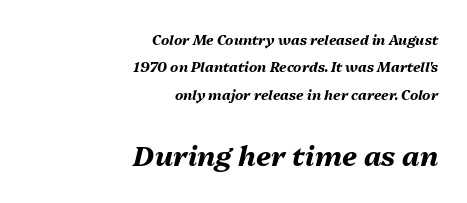
Between one letter and the next there's only the usual sliver of space. The emphasis by scale lands on block number two, below. Heavy-handed strokes throughout: this text is bold. Type without underlining. The face used here is proportionally spaced, like ordinary book or web type. Quick note: italic.
